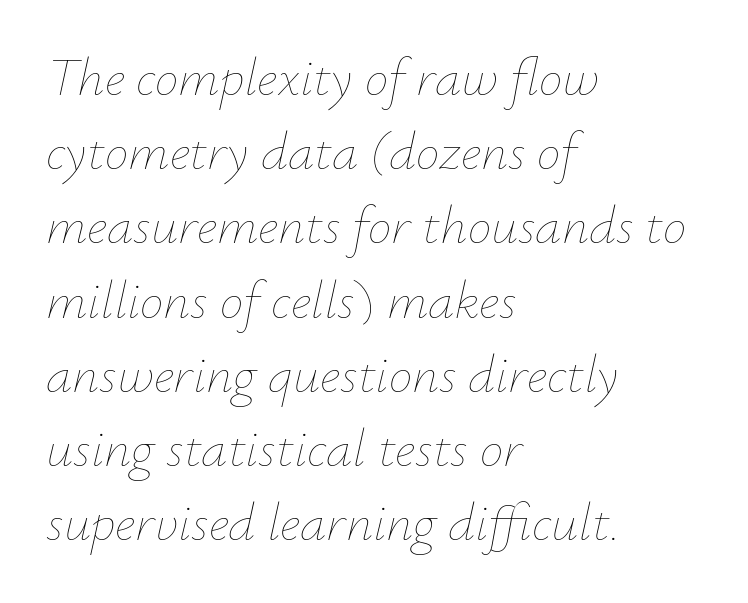
The strokes carry an ordinary text weight at most. These lines sit exactly where default settings would place them. Words appear dense and cohesive because spacing is normal. Posture: slanted. Line starts are locked; line ends wander. Rule under the text: the space is simply empty.
